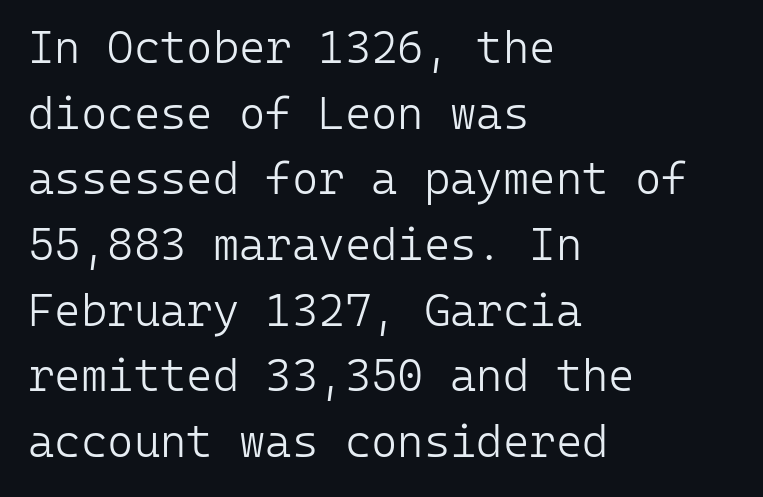
Q: Is the text bold? A: No.
Q: Is the text italic (slanted)? A: No, it is upright.
Q: Is the typeface a serif or a sans-serif typeface? A: Sans-serif.
Q: Is the text underlined? A: No.
Q: How is the paragraph aligned? A: Left-aligned.
Q: Is the spacing between letters normal or unusually wide? A: Normal.
Q: Is the spacing between lines tight, normal or loose? A: Normal.
Q: Width (condensed, normal, or wide)? A: Normal.
Q: Stroke contrast? A: Low.
Q: x-height? A: Medium.
Q: Monospaced? A: Yes.
